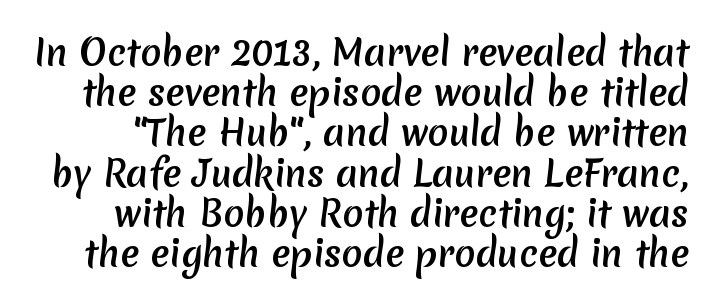
{"serif": "no", "bold": "yes", "weight": "semibold", "width": "normal", "stroke_contrast": "low", "x_height": "medium", "monospaced": "no", "underline": "no", "line_spacing": "tight", "line_spacing_ratio": 1.15, "letter_spacing": "normal", "letter_spacing_em": 0.0, "glyph_px": 35}
